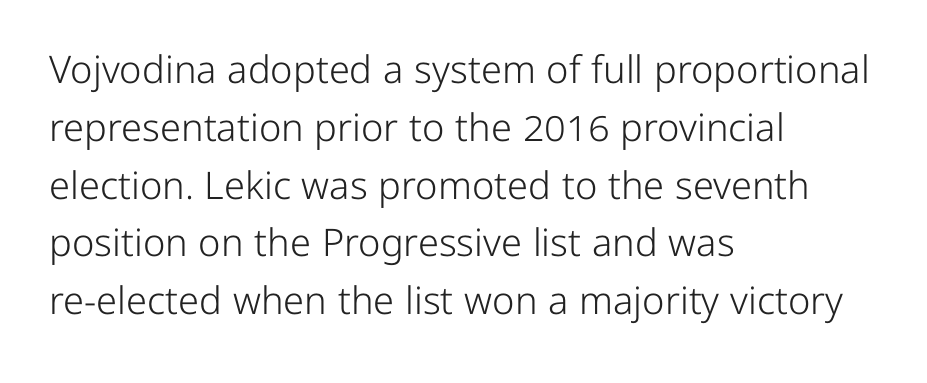
{"serif": "no", "italic": "no", "bold": "no", "weight": "light", "width": "normal", "stroke_contrast": "low", "x_height": "medium", "monospaced": "no", "underline": "no", "align": "left", "line_spacing": "normal", "line_spacing_ratio": 1.52, "letter_spacing": "normal", "letter_spacing_em": 0.0, "glyph_px": 38}
